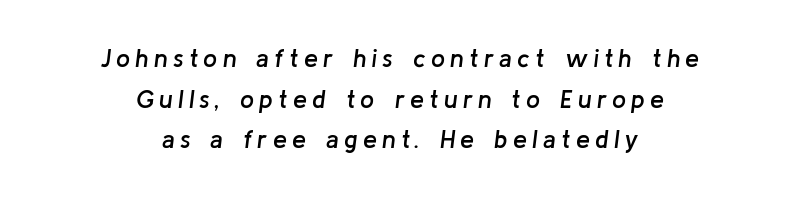
The image shows 25 px text type, italic (leaning right); set centered, normal line spacing (1.63x), unusually wide letter spacing (+0.21 em), not underlined.
